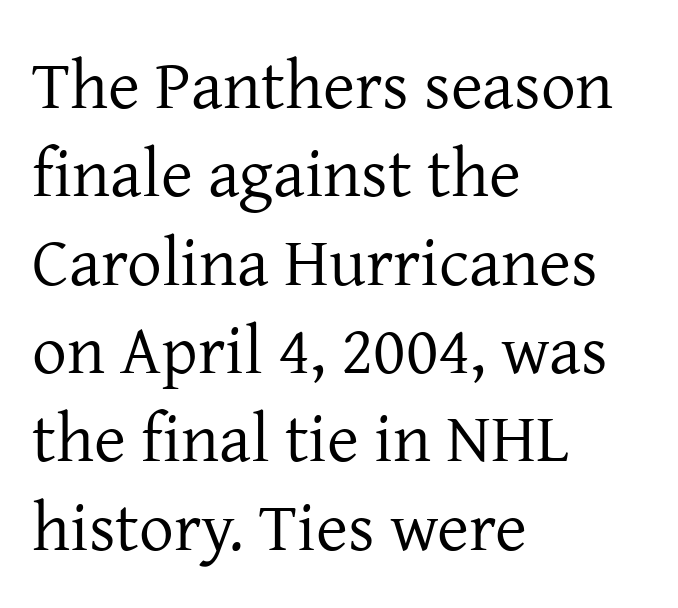
These lines stack with their left ends in a neat column. Character widths vary here, with narrow letters taking less room than wide ones. Plain, unruled lines of type. Is the type heavy? It reads as light-to-regular instead. This rendering leaves character spacing at its baseline value.
